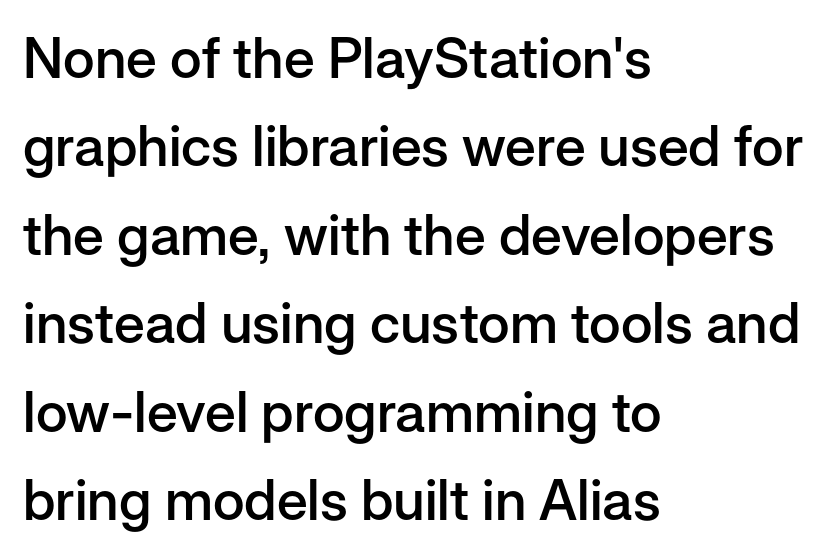
Q: Is the text bold? A: Semi-bold.
Q: Is the text italic (slanted)? A: No, it is upright.
Q: Is the typeface a serif or a sans-serif typeface? A: Sans-serif.
Q: Is the text underlined? A: No.
Q: How is the paragraph aligned? A: Left-aligned.
Q: Is the spacing between letters normal or unusually wide? A: Normal.
Q: Is the spacing between lines tight, normal or loose? A: Normal.
Q: Width (condensed, normal, or wide)? A: Normal.
Q: Stroke contrast? A: Low.
Q: x-height? A: Medium.
Q: Monospaced? A: No.
